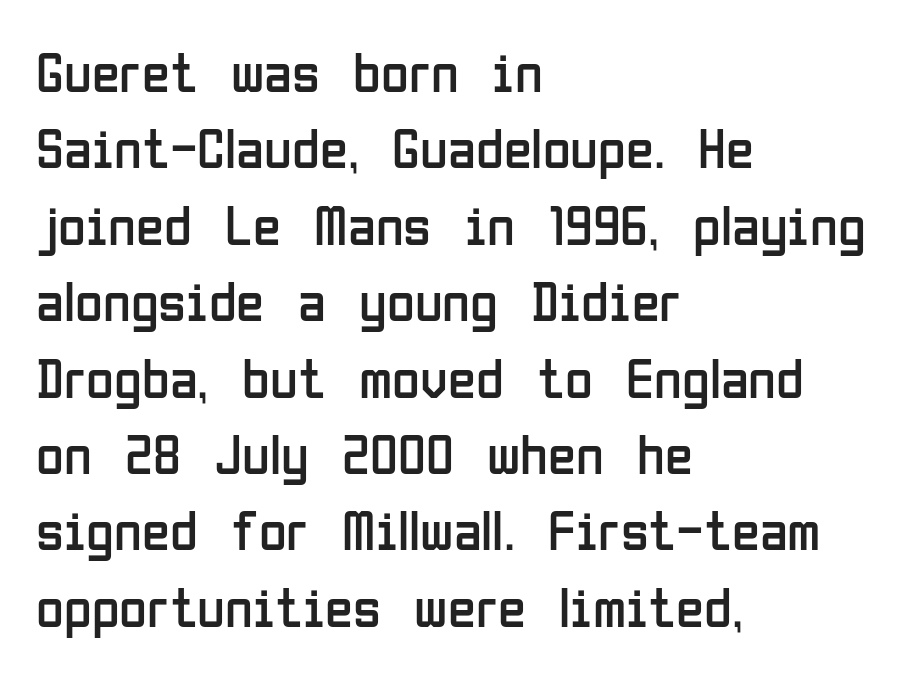
{"serif": "no", "italic": "no", "bold": "no", "weight": "regular", "width": "condensed", "stroke_contrast": "low", "x_height": "medium", "monospaced": "no", "underline": "no", "align": "left", "line_spacing": "normal", "line_spacing_ratio": 1.34, "letter_spacing": "normal", "letter_spacing_em": 0.0, "glyph_px": 57}
